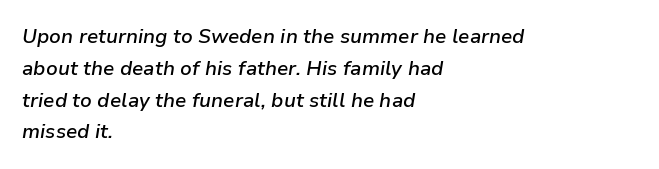
Q: Is the text bold? A: Semi-bold.
Q: Is the text italic (slanted)? A: Yes, it leans right by about 9 degrees.
Q: Is the text underlined? A: No.
Q: How is the paragraph aligned? A: Left-aligned.
Q: Is the spacing between letters normal or unusually wide? A: Normal.
Q: Is the spacing between lines tight, normal or loose? A: Normal.
